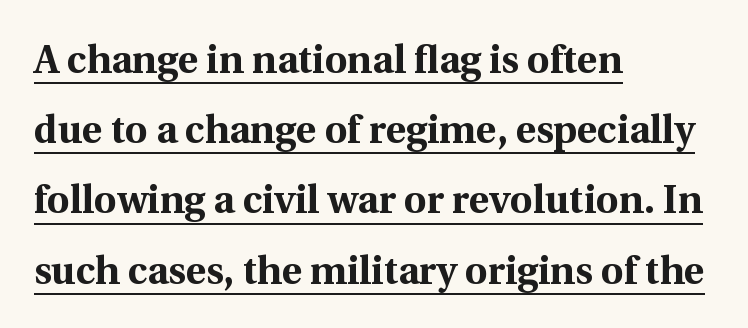
{"serif": "yes", "italic": "no", "bold": "yes", "weight": "bold", "width": "normal", "x_height": "medium", "monospaced": "no", "underline": "yes", "align": "left", "line_spacing_ratio": 1.8, "letter_spacing": "normal", "letter_spacing_em": 0.0, "glyph_px": 39}
